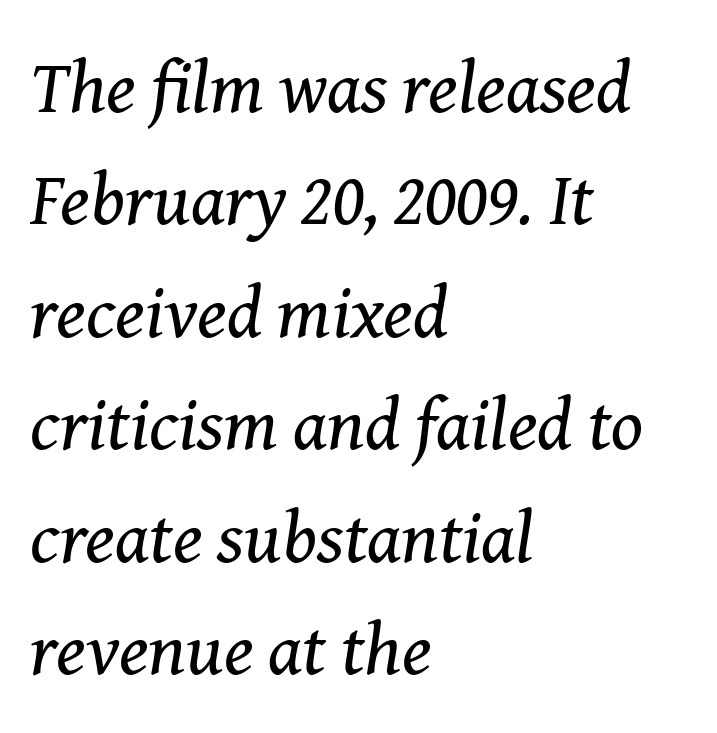
The specimen omits any rule beneath the text block's lines. The rendering uses natural spacing where letterforms have individual widths. Left-aligned paragraph, ragged on the right. A normal amount of white space separates one row of letters from the next.
